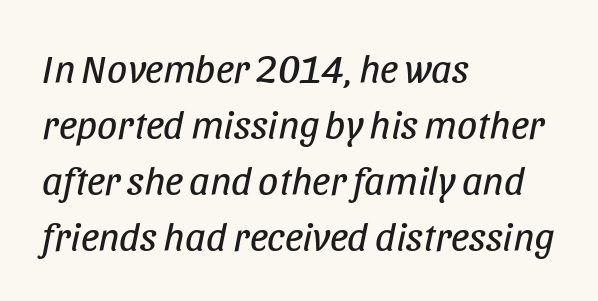
Baseline-to-baseline distance is the conventional proportion of letter height. Notice how the passage keeps a crisp vertical edge on the left only. The letters look calm and open, with moderate or lighter stems. The line texture is even and compact thanks to regular tracking. Looking at the ascenders, they clearly lean.
